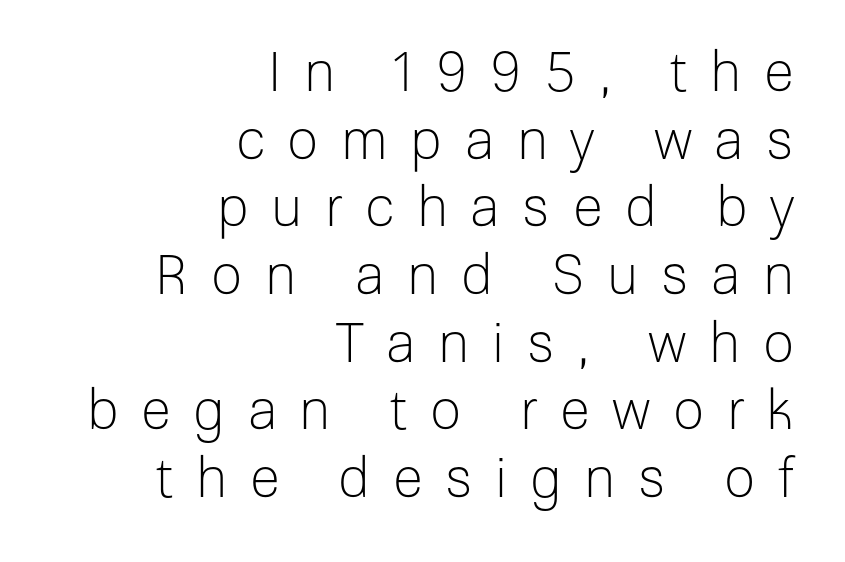
The image shows 55 px light sans-serif type, upright; set right-aligned, line spacing 1.23x, unusually wide letter spacing (+0.41 em), not underlined; low stroke contrast and a medium x-height.
